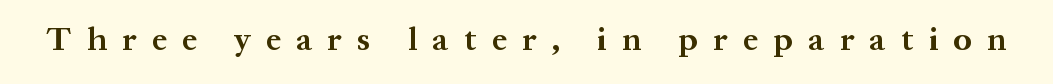
This sample uses a serif face. Unlike italic type, these characters show no tilt at all. Descender tails drop into unmarked territory. The line texture is sparse and dotted thanks to wide tracking. Each glyph is drawn with heavy, bold strokes.
